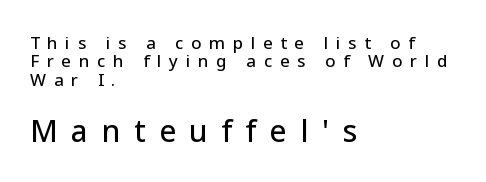
Q: Is the text italic (slanted)? A: No, it is upright.
Q: Is the typeface a serif or a sans-serif typeface? A: Sans-serif.
Q: Is the text underlined? A: No.
Q: How is the paragraph aligned? A: Left-aligned.
Q: Is the spacing between letters normal or unusually wide? A: Unusually wide.
Q: Is the spacing between lines tight, normal or loose? A: Tight.
Q: Which block of text is set in a larger size, the first (top) or the second (bottom)? A: The second (bottom) one.
Q: Width (condensed, normal, or wide)? A: Normal.
Q: Stroke contrast? A: Low.
Q: x-height? A: Medium.
Q: Monospaced? A: No.
